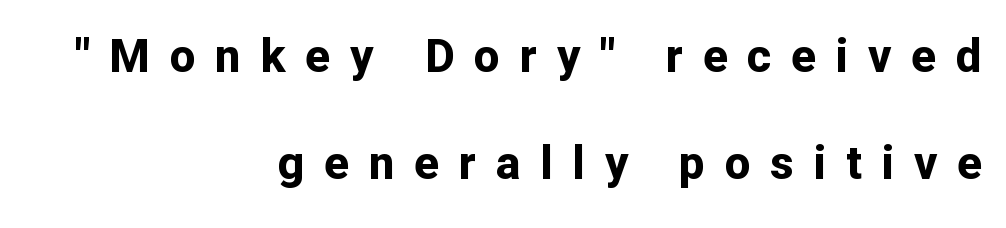
The type family on display is of the sans-serif kind. You could not count columns in this text — the font is proportionally spaced. When letters stand straight like this, we call the style roman or upright. Heft: maximum for text — a bold. Casual observation: everything's shoved over to the right. This block would shrink considerably if given ordinary leading; it's expanded now.
